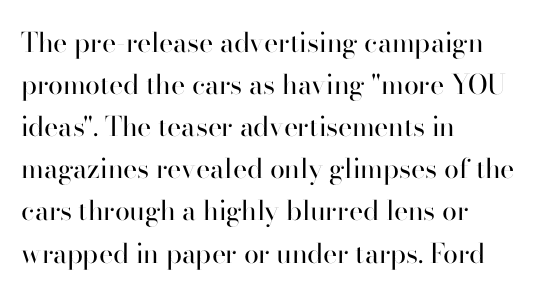
The image shows 27 px text type, upright; set left-aligned, normal line spacing (1.56x), normal letter spacing, not underlined.
